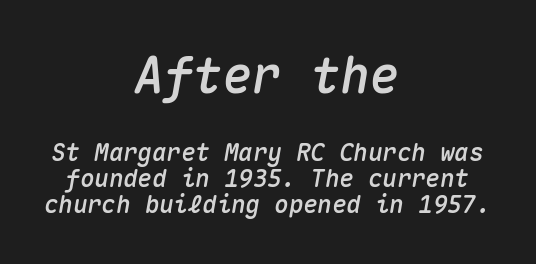
The image shows 49 px text type, italic (leaning right), monospaced; set centered, tight line spacing (1.09x), normal letter spacing, not underlined; the first (top) block is 2.04x larger; medium stroke contrast and a medium x-height.
